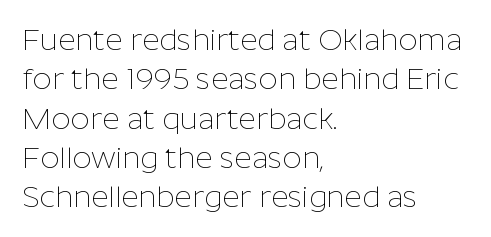
Q: Is the text bold? A: No.
Q: Is the text italic (slanted)? A: No, it is upright.
Q: Is the typeface a serif or a sans-serif typeface? A: Sans-serif.
Q: Is the text underlined? A: No.
Q: How is the paragraph aligned? A: Left-aligned.
Q: Is the spacing between letters normal or unusually wide? A: Normal.
Q: Is the spacing between lines tight, normal or loose? A: Normal.
Q: Width (condensed, normal, or wide)? A: Normal.
Q: Stroke contrast? A: Low.
Q: x-height? A: Medium.
Q: Monospaced? A: No.
